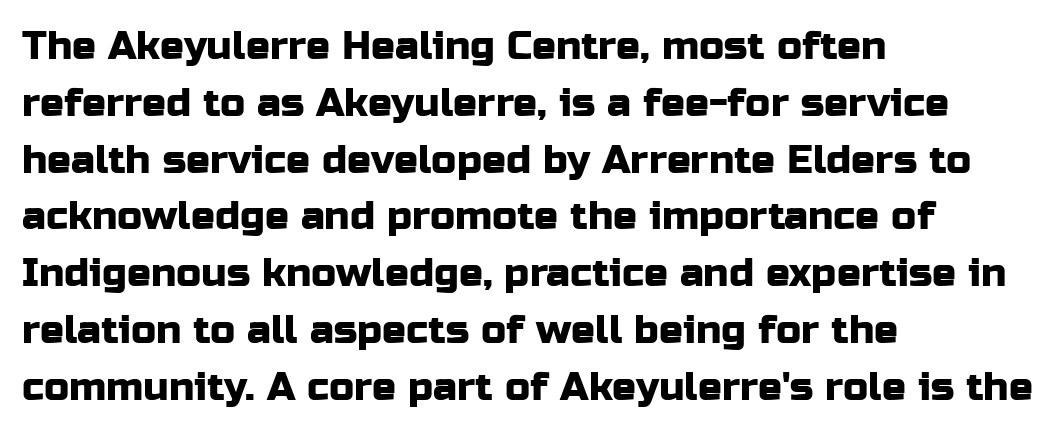
In terms of posture, this sample is upright. You could call the tracking neutral — neither tight nor loose. The typesetter chose a ragged-right arrangement here. Descenders hang freely into open space.
